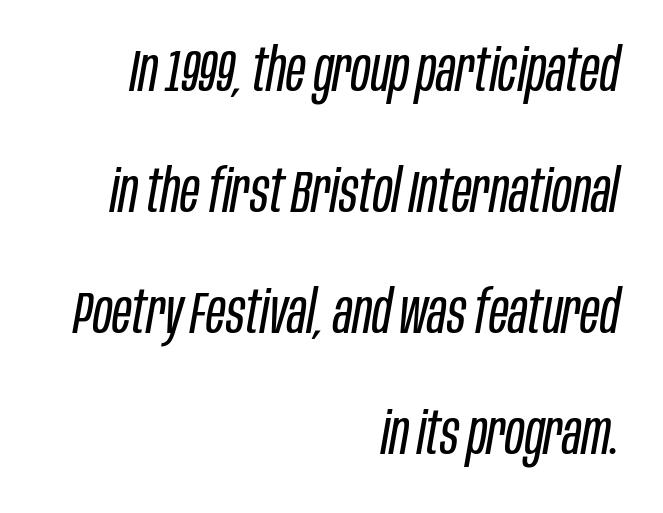
Q: Is the text bold? A: No.
Q: Is the text italic (slanted)? A: Yes, it leans right by about 10 degrees.
Q: Is the text underlined? A: No.
Q: How is the paragraph aligned? A: Right-aligned.
Q: Is the spacing between letters normal or unusually wide? A: Normal.
Q: Is the spacing between lines tight, normal or loose? A: Loose.
Q: Width (condensed, normal, or wide)? A: Condensed.
Q: Stroke contrast? A: Low.
Q: x-height? A: Large.
Q: Monospaced? A: No.
